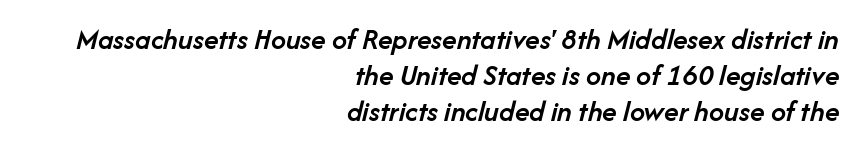
Q: Is the text bold? A: Semi-bold.
Q: Is the text italic (slanted)? A: Yes, it leans right by about 14 degrees.
Q: Is the text underlined? A: No.
Q: How is the paragraph aligned? A: Right-aligned.
Q: Is the spacing between letters normal or unusually wide? A: Normal.
Q: Width (condensed, normal, or wide)? A: Normal.
Q: Stroke contrast? A: Low.
Q: x-height? A: Medium.
Q: Monospaced? A: No.
